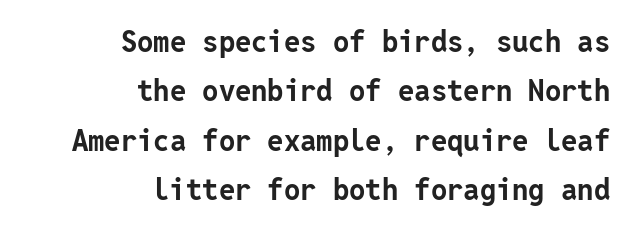
The image shows 29 px bold sans-serif type, upright; set right-aligned, normal line spacing (1.7x), normal letter spacing, not underlined; low stroke contrast and a medium x-height.
